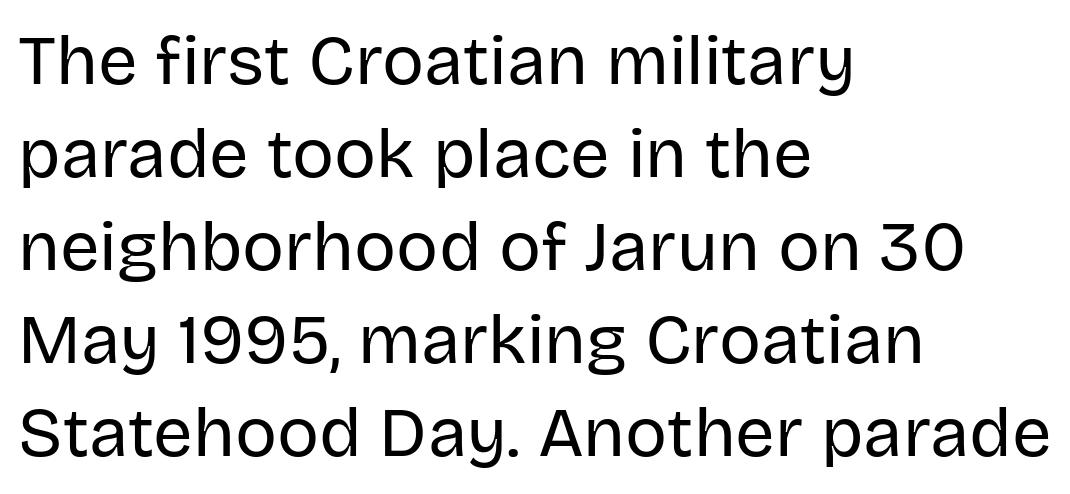
{"serif": "no", "italic": "no", "bold": "no", "weight": "regular", "width": "normal", "stroke_contrast": "low", "x_height": "large", "monospaced": "no", "underline": "no", "align": "left", "line_spacing": "normal", "line_spacing_ratio": 1.33, "letter_spacing": "normal", "letter_spacing_em": 0.0, "glyph_px": 70}
